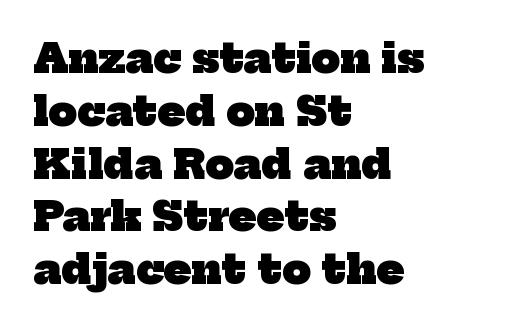
Q: Is the text bold? A: Yes.
Q: Is the typeface a serif or a sans-serif typeface? A: Serif.
Q: Is the text underlined? A: No.
Q: How is the paragraph aligned? A: Left-aligned.
Q: Is the spacing between letters normal or unusually wide? A: Normal.
Q: Is the spacing between lines tight, normal or loose? A: Normal.
Q: Width (condensed, normal, or wide)? A: Normal.
Q: Stroke contrast? A: Low.
Q: x-height? A: Medium.
Q: Monospaced? A: No.
